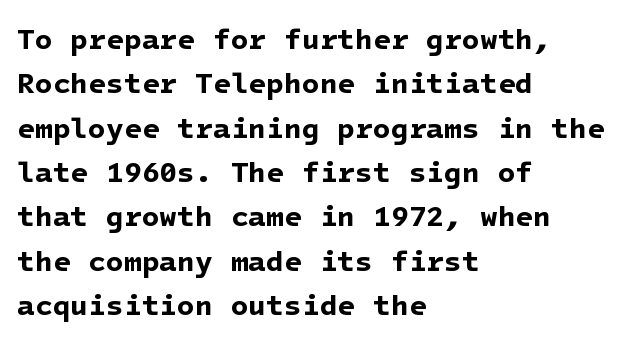
The image shows 29 px bold sans-serif type; set left-aligned, normal line spacing (1.53x), normal letter spacing, not underlined; low stroke contrast and a medium x-height.
